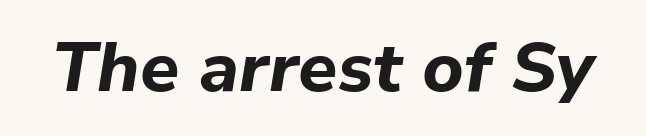
Q: Is the text bold? A: Yes.
Q: Is the text italic (slanted)? A: Yes, it leans right by about 9 degrees.
Q: Is the text underlined? A: No.
Q: Is the spacing between letters normal or unusually wide? A: Normal.
Q: Width (condensed, normal, or wide)? A: Normal.
Q: Stroke contrast? A: Low.
Q: x-height? A: Medium.
Q: Monospaced? A: No.
